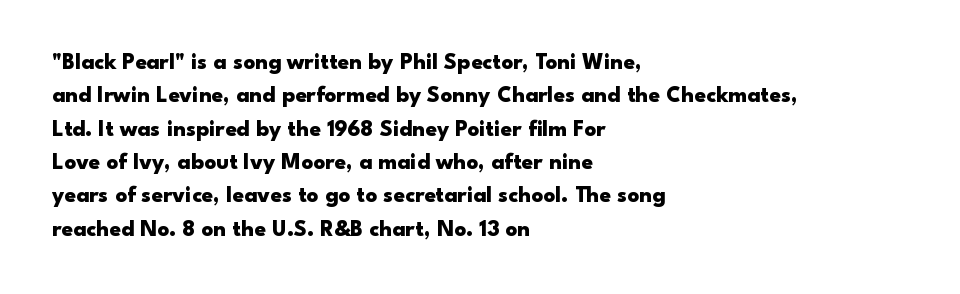
Every letter is thick-stroked: bold, no question. The space directly below the letters is spotless. How would I describe the line gaps? Plain and ordinary. A classic flush-left, rag-right setting is used for this passage. The specimen reads as upright at a glance.
